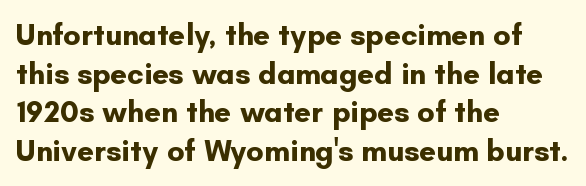
This sample has the flowing, uneven cadence of proportional lettering. The vertical gap from one line to the next is medium. You could call the tracking neutral — neither tight nor loose. Rule under the text: the space is simply empty. Look at the stroke-to-counter ratio: heavy, a bold. Is the block centered? No — it sits flush against the left margin.
